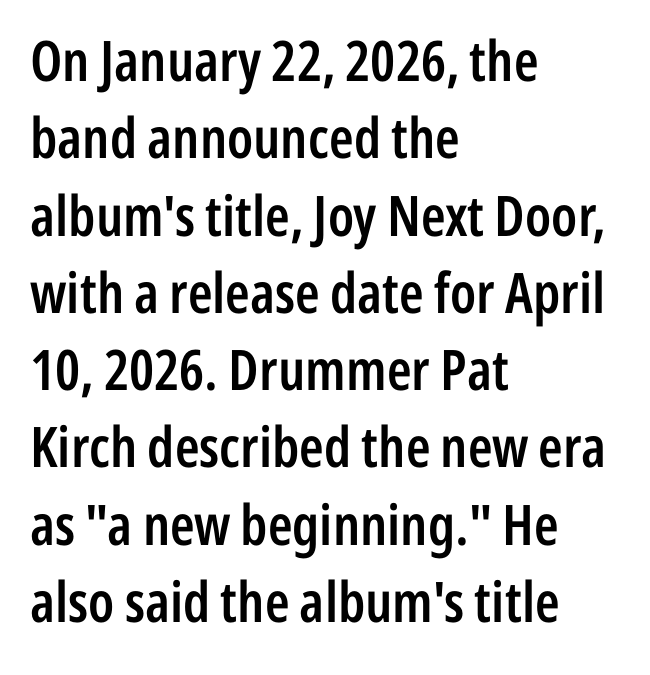
{"serif": "no", "italic": "no", "bold": "semi", "weight": "semibold", "width": "condensed", "stroke_contrast": "low", "x_height": "medium", "monospaced": "no", "underline": "no", "align": "left", "line_spacing": "normal", "line_spacing_ratio": 1.38, "letter_spacing": "normal", "letter_spacing_em": 0.0, "glyph_px": 56}
